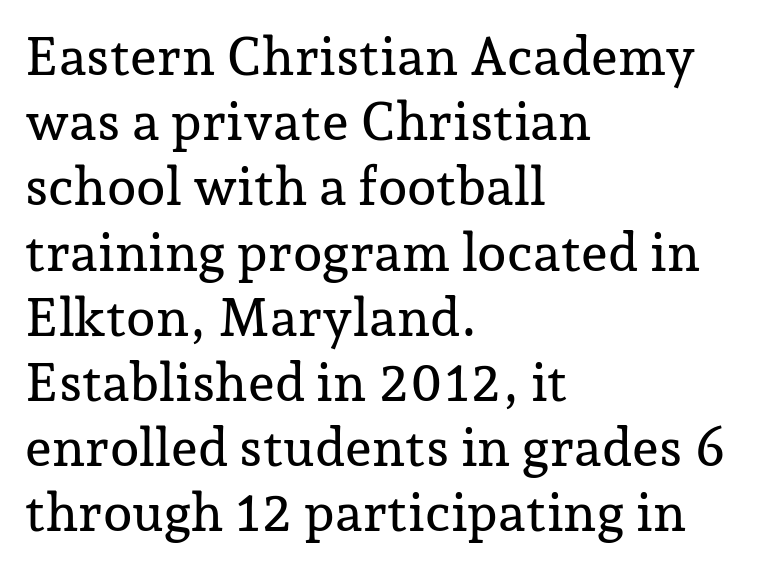
{"serif": "yes", "italic": "no", "width": "normal", "stroke_contrast": "low", "x_height": "medium", "monospaced": "no", "underline": "no", "align": "left", "line_spacing_ratio": 1.23, "letter_spacing": "normal", "letter_spacing_em": 0.0, "glyph_px": 53}
